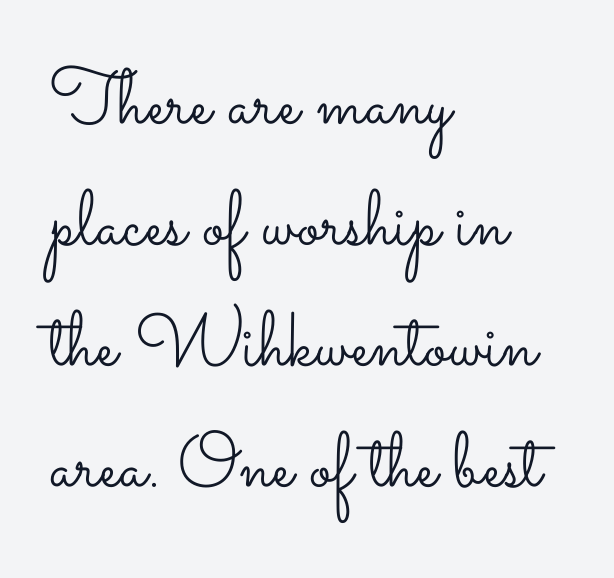
The image shows 78 px light, wide type; set left-aligned, normal line spacing (1.55x), normal letter spacing, not underlined; low stroke contrast and a small x-height.
